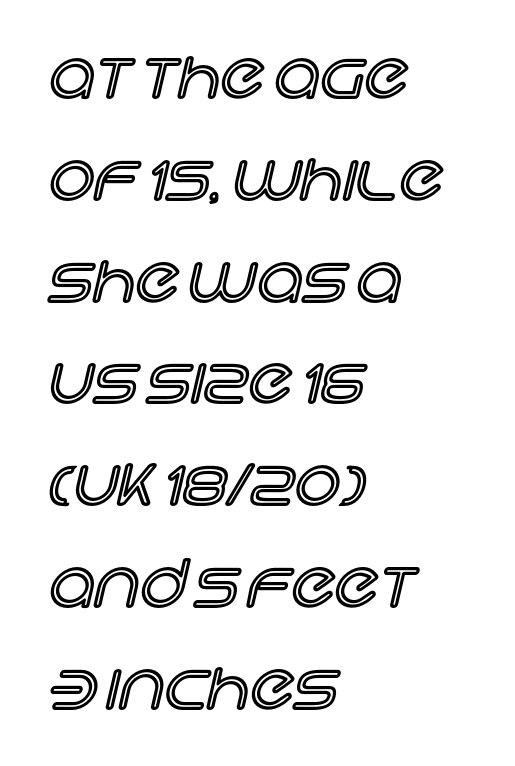
Q: Is the text italic (slanted)? A: Yes.
Q: Is the text underlined? A: No.
Q: How is the paragraph aligned? A: Left-aligned.
Q: Is the spacing between letters normal or unusually wide? A: Normal.
Q: Is the spacing between lines tight, normal or loose? A: Normal.
Q: Width (condensed, normal, or wide)? A: Normal.
Q: x-height? A: Large.
Q: Monospaced? A: No.
